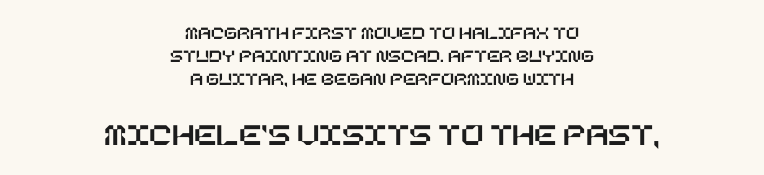
Q: Is the text italic (slanted)? A: No, it is upright.
Q: Is the text underlined? A: No.
Q: How is the paragraph aligned? A: Centered.
Q: Is the spacing between letters normal or unusually wide? A: Normal.
Q: Which block of text is set in a larger size, the first (top) or the second (bottom)? A: The second (bottom) one.
Q: Width (condensed, normal, or wide)? A: Normal.
Q: Stroke contrast? A: Low.
Q: x-height? A: Large.
